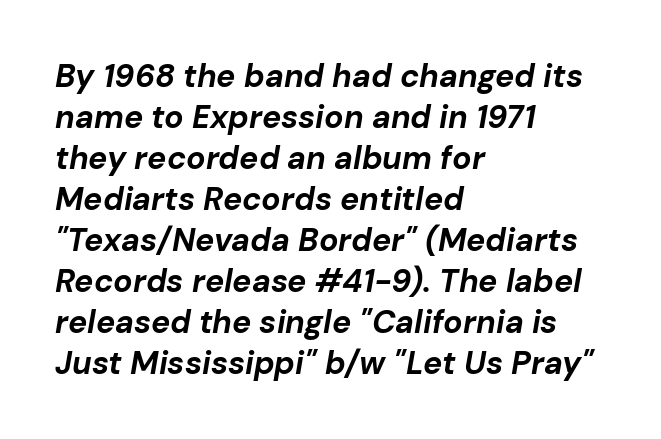
Q: Is the text bold? A: Yes.
Q: Is the text italic (slanted)? A: Yes, it leans right by about 10 degrees.
Q: Is the text underlined? A: No.
Q: How is the paragraph aligned? A: Left-aligned.
Q: Is the spacing between letters normal or unusually wide? A: Normal.
Q: Is the spacing between lines tight, normal or loose? A: Normal.
Q: Width (condensed, normal, or wide)? A: Normal.
Q: Stroke contrast? A: Low.
Q: x-height? A: Medium.
Q: Monospaced? A: No.
